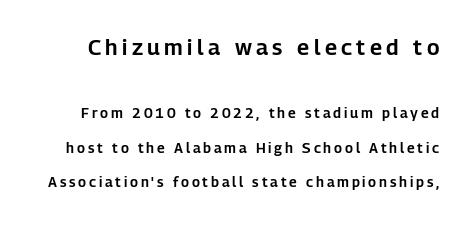
Widely set lines give the paragraph a tall, airy silhouette. Just letters on the line, the space beneath them empty. No italicization has been applied; the sample stays upright. The passage shown has open, widely tracked lettering throughout.
